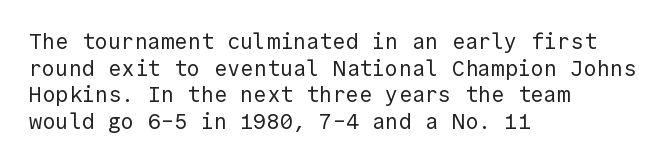
{"italic": "no", "bold": "no", "underline": "no", "align": "left", "line_spacing_ratio": 1.21, "letter_spacing": "normal", "letter_spacing_em": 0.0, "glyph_px": 22}
